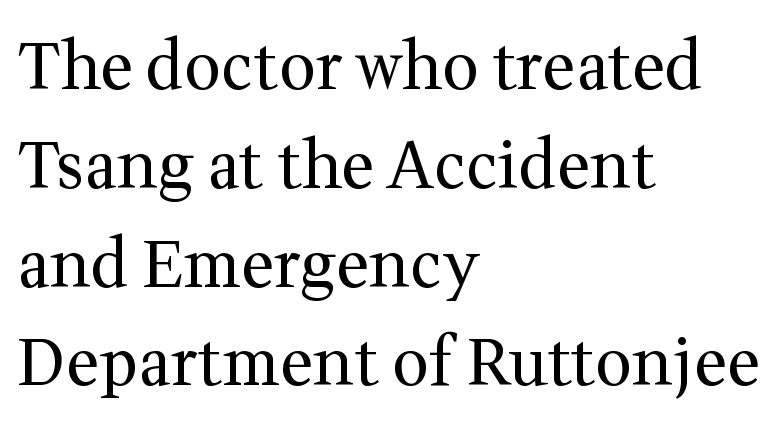
{"serif": "yes", "italic": "no", "bold": "no", "weight": "regular", "width": "normal", "stroke_contrast": "medium", "x_height": "medium", "monospaced": "no", "underline": "no", "align": "left", "line_spacing": "normal", "line_spacing_ratio": 1.52, "letter_spacing": "normal", "letter_spacing_em": 0.0, "glyph_px": 65}
